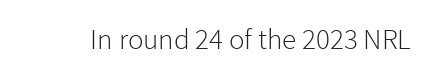
{"serif": "no", "italic": "no", "bold": "no", "weight": "light", "width": "normal", "stroke_contrast": "low", "x_height": "medium", "monospaced": "no", "underline": "no", "letter_spacing": "normal", "letter_spacing_em": 0.0, "glyph_px": 29}
